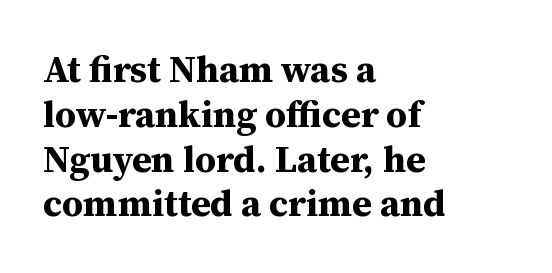
{"serif": "yes", "italic": "no", "bold": "yes", "weight": "bold", "width": "normal", "stroke_contrast": "medium", "x_height": "medium", "monospaced": "no", "underline": "no", "align": "left", "line_spacing_ratio": 1.21, "letter_spacing": "normal", "letter_spacing_em": 0.0, "glyph_px": 37}
